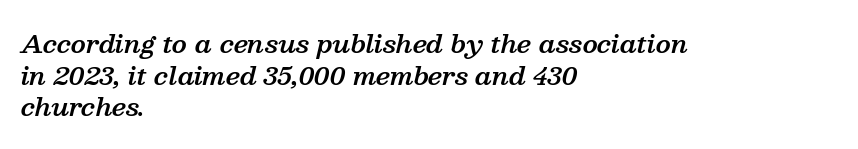
Q: Is the text bold? A: Semi-bold.
Q: Is the text italic (slanted)? A: Yes, it leans right by about 13 degrees.
Q: Is the text underlined? A: No.
Q: How is the paragraph aligned? A: Left-aligned.
Q: Is the spacing between letters normal or unusually wide? A: Normal.
Q: Is the spacing between lines tight, normal or loose? A: Normal.
